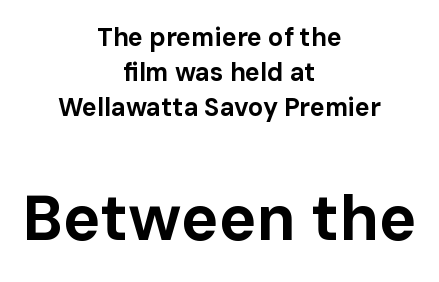
Q: Is the text bold? A: Yes.
Q: Is the text italic (slanted)? A: No, it is upright.
Q: Is the typeface a serif or a sans-serif typeface? A: Sans-serif.
Q: Is the text underlined? A: No.
Q: How is the paragraph aligned? A: Centered.
Q: Is the spacing between letters normal or unusually wide? A: Normal.
Q: Is the spacing between lines tight, normal or loose? A: Normal.
Q: Which block of text is set in a larger size, the first (top) or the second (bottom)? A: The second (bottom) one.
Q: Width (condensed, normal, or wide)? A: Normal.
Q: Stroke contrast? A: Low.
Q: x-height? A: Medium.
Q: Monospaced? A: No.
